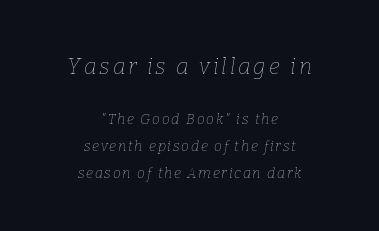
Q: Is the text bold? A: No.
Q: Is the text italic (slanted)? A: Yes, it leans right by about 9 degrees.
Q: Is the text underlined? A: No.
Q: How is the paragraph aligned? A: Centered.
Q: Is the spacing between lines tight, normal or loose? A: Loose.
Q: Which block of text is set in a larger size, the first (top) or the second (bottom)? A: The first (top) one.
